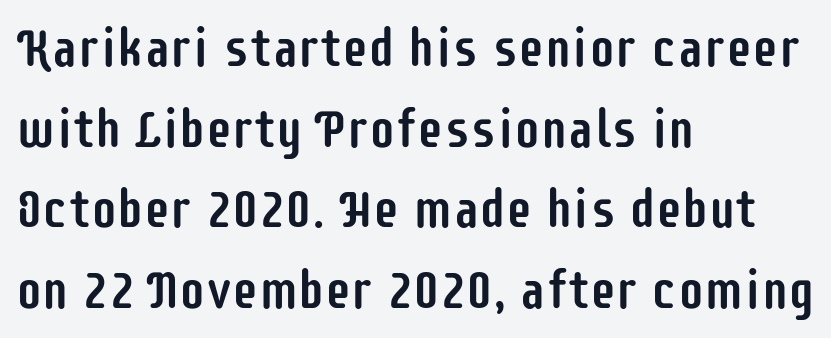
The image shows 53 px condensed sans-serif type, upright; set left-aligned, normal line spacing (1.52x), normal letter spacing, not underlined; low stroke contrast and a large x-height.
